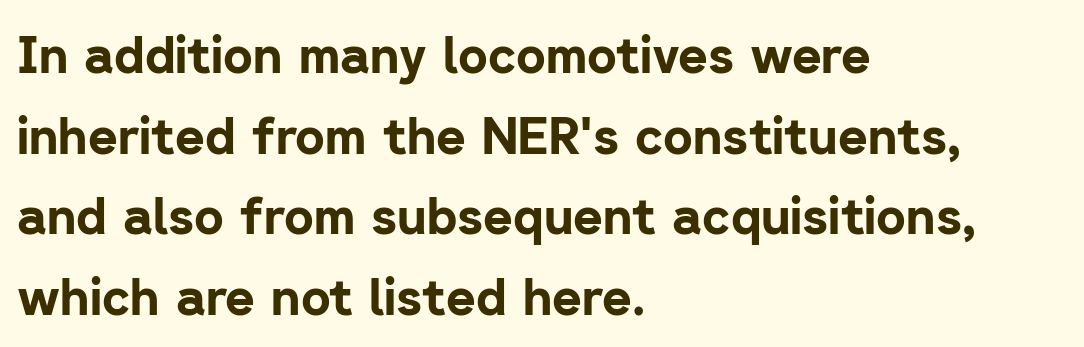
{"serif": "no", "italic": "no", "bold": "yes", "weight": "bold", "width": "normal", "stroke_contrast": "low", "x_height": "medium", "monospaced": "no", "underline": "no", "align": "left", "line_spacing": "normal", "line_spacing_ratio": 1.58, "letter_spacing": "normal", "letter_spacing_em": 0.0, "glyph_px": 51}
